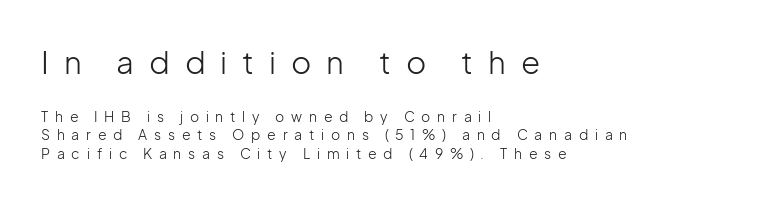
Q: Is the text bold? A: No.
Q: Is the text italic (slanted)? A: No, it is upright.
Q: Is the typeface a serif or a sans-serif typeface? A: Sans-serif.
Q: Is the text underlined? A: No.
Q: How is the paragraph aligned? A: Left-aligned.
Q: Is the spacing between letters normal or unusually wide? A: Unusually wide.
Q: Is the spacing between lines tight, normal or loose? A: Normal.
Q: Which block of text is set in a larger size, the first (top) or the second (bottom)? A: The first (top) one.
Q: Width (condensed, normal, or wide)? A: Normal.
Q: Stroke contrast? A: Low.
Q: x-height? A: Medium.
Q: Monospaced? A: No.
